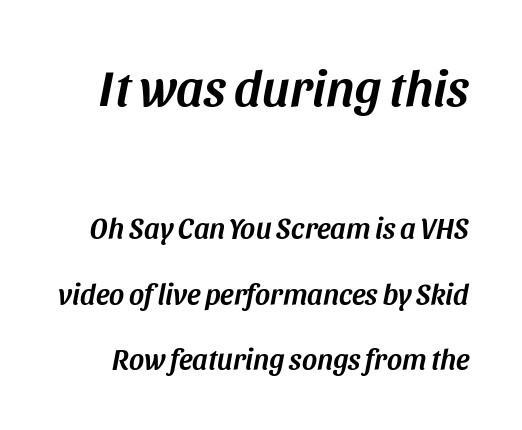
{"italic": "yes", "lean": "right", "slant_degrees": 11, "width": "normal", "stroke_contrast": "medium", "x_height": "large", "monospaced": "no", "underline": "no", "line_spacing": "loose", "line_spacing_ratio": 2.26, "letter_spacing": "normal", "letter_spacing_em": 0.0, "larger_block": "first", "size_ratio": 1.76, "glyph_px": 51}
